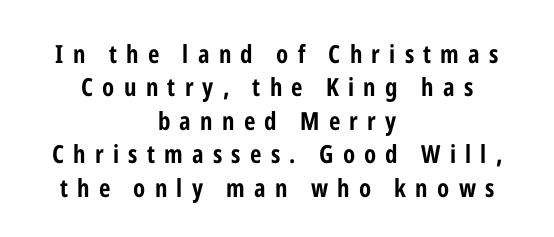
The image shows 25 px bold type, upright; set centered, normal line spacing (1.34x), unusually wide letter spacing (+0.37 em), not underlined.
